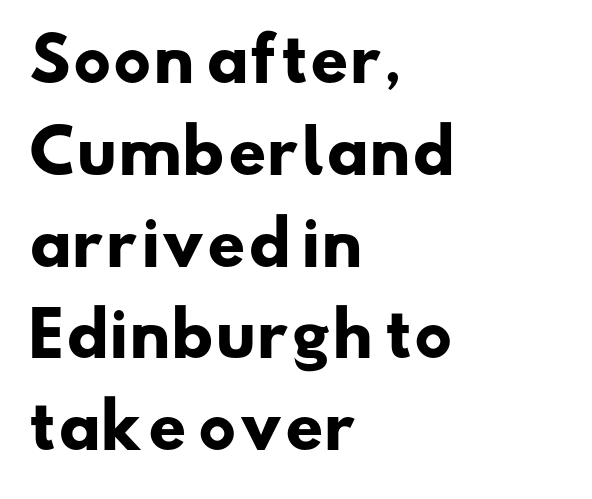
Visually the block forms a straight wall on the left and a jagged coastline on the right. The face used here is proportionally spaced, like ordinary book or web type. Compared with typical body copy, the letter spacing here is the same. Plain, unruled lines of type.
